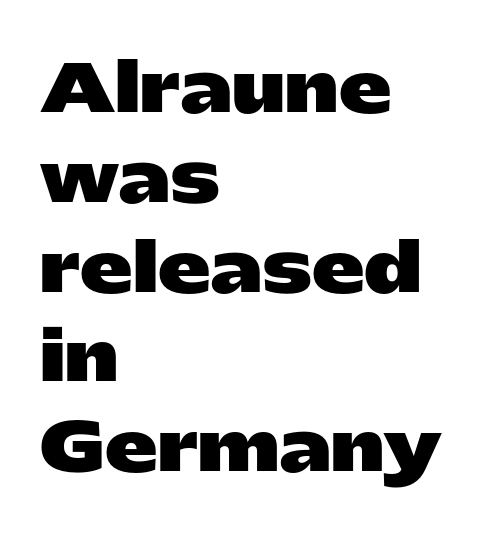
The image shows 66 px heavy, wide sans-serif type, upright; set left-aligned, normal line spacing (1.36x), normal letter spacing, not underlined; low stroke contrast and a medium x-height.
